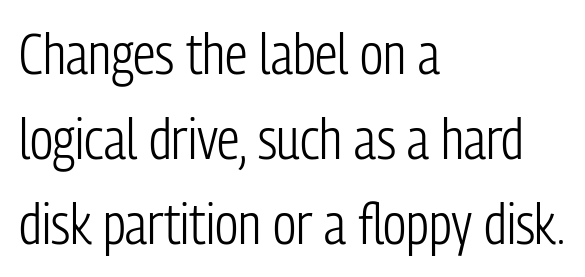
The rendering uses natural spacing where letterforms have individual widths. Only glyphs here, with clear space below each row. Horizontal alignment here is leftward, the default for most running prose. The specimen reads as upright at a glance. Observe the ordinary spacing: letters are neighbours, not strangers. No feet cap the strokes, marking this as sans-serif type.
